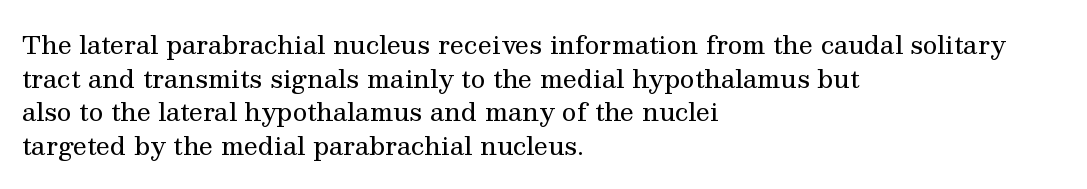
The image shows 25 px text type, upright; set left-aligned, normal line spacing (1.35x), normal letter spacing, not underlined.
